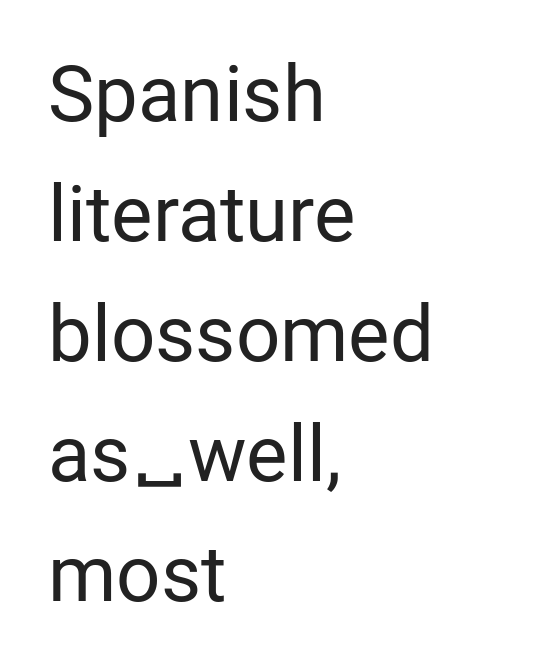
{"serif": "no", "italic": "no", "bold": "no", "weight": "regular", "width": "normal", "stroke_contrast": "low", "x_height": "medium", "monospaced": "no", "underline": "no", "align": "left", "line_spacing": "normal", "line_spacing_ratio": 1.54, "letter_spacing": "normal", "letter_spacing_em": 0.0, "glyph_px": 78}
